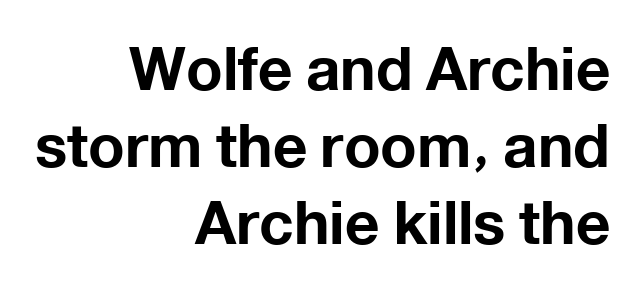
The image shows 60 px bold sans-serif type, upright; set right-aligned, normal line spacing (1.28x), normal letter spacing, not underlined; low stroke contrast and a medium x-height.
